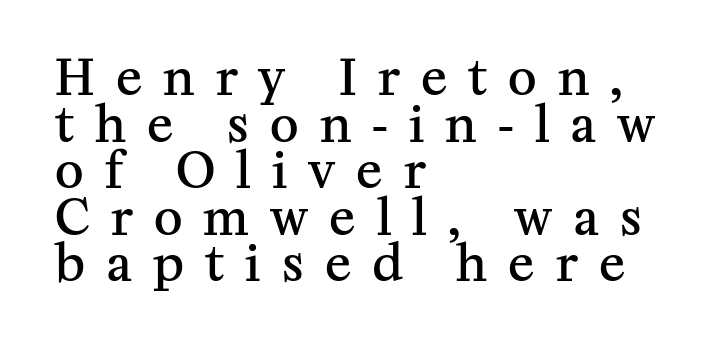
The image shows 49 px semibold serif type, upright; set left-aligned, tight line spacing (0.95x), unusually wide letter spacing (+0.43 em), not underlined; medium stroke contrast and a medium x-height.
